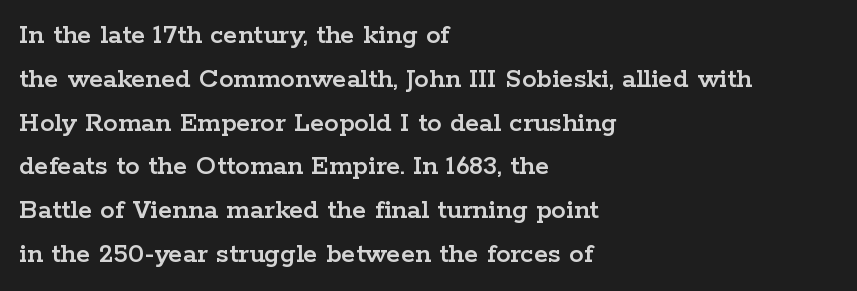
The image shows 29 px wide serif type, upright; set left-aligned, normal line spacing (1.51x), normal letter spacing, not underlined; low stroke contrast and a medium x-height.
